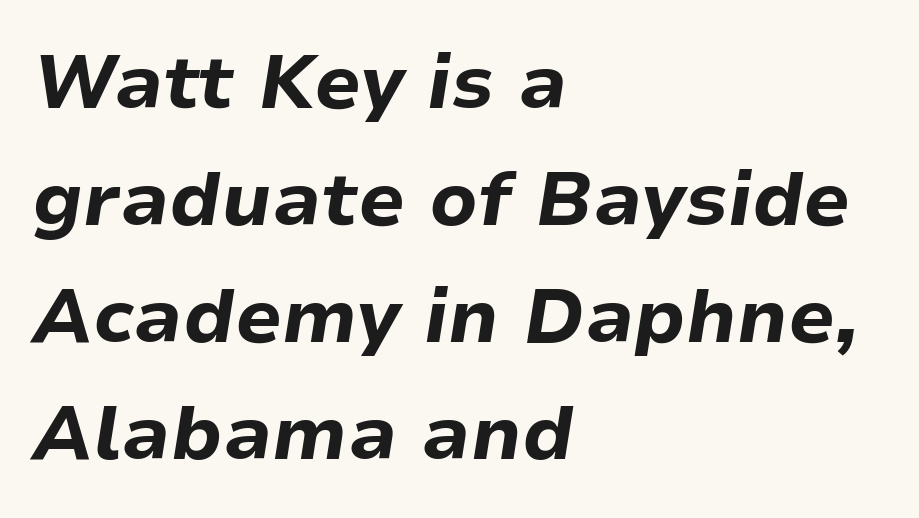
The image shows 75 px bold type, italic (leaning right); set left-aligned, normal line spacing (1.56x), normal letter spacing, not underlined; low stroke contrast and a medium x-height.
